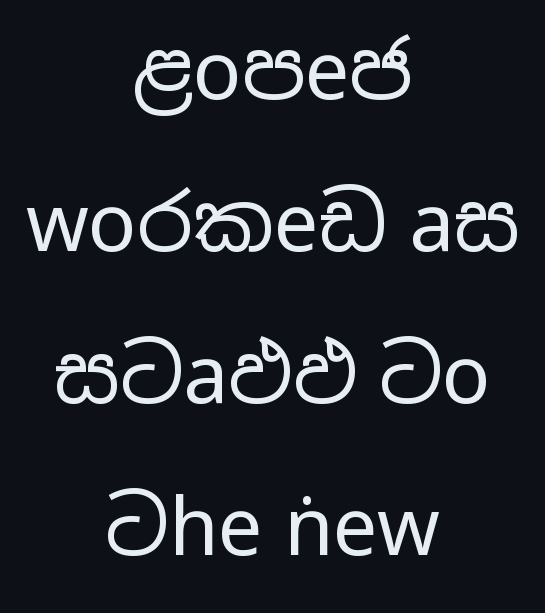
The image shows 80 px regular-weight, wide sans-serif type, upright; set centered, loose line spacing (1.9x), normal letter spacing, not underlined; low stroke contrast and a medium x-height.
